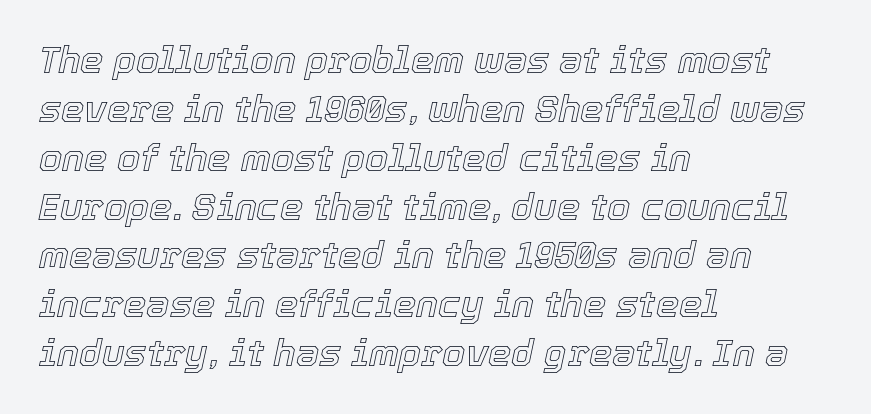
The image shows 37 px text type, italic (leaning right); set left-aligned, normal line spacing (1.32x), normal letter spacing, not underlined; a medium x-height.
